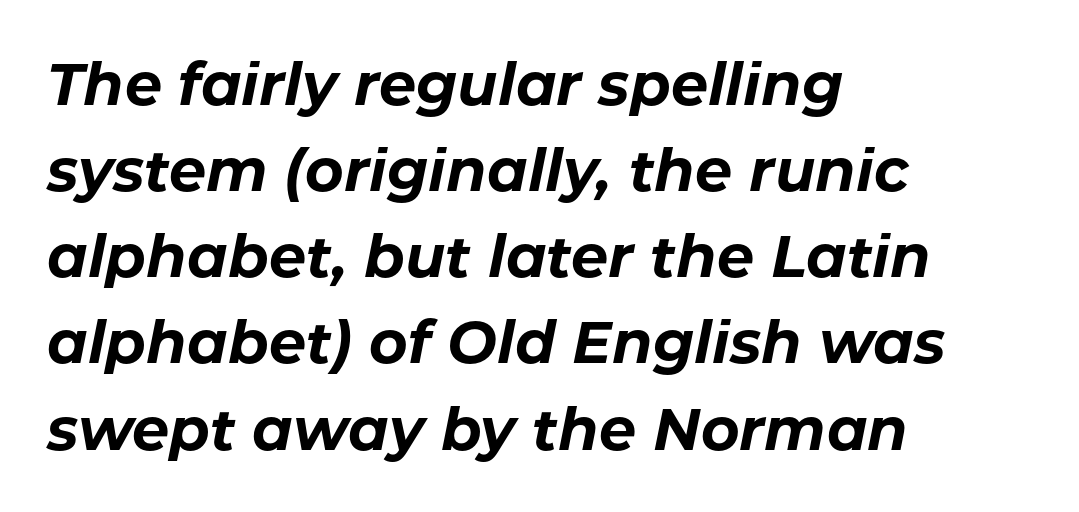
Q: Is the text bold? A: Yes.
Q: Is the text italic (slanted)? A: Yes, it leans right by about 11 degrees.
Q: Is the text underlined? A: No.
Q: How is the paragraph aligned? A: Left-aligned.
Q: Is the spacing between letters normal or unusually wide? A: Normal.
Q: Is the spacing between lines tight, normal or loose? A: Normal.
Q: Width (condensed, normal, or wide)? A: Normal.
Q: Stroke contrast? A: Low.
Q: x-height? A: Medium.
Q: Monospaced? A: No.
